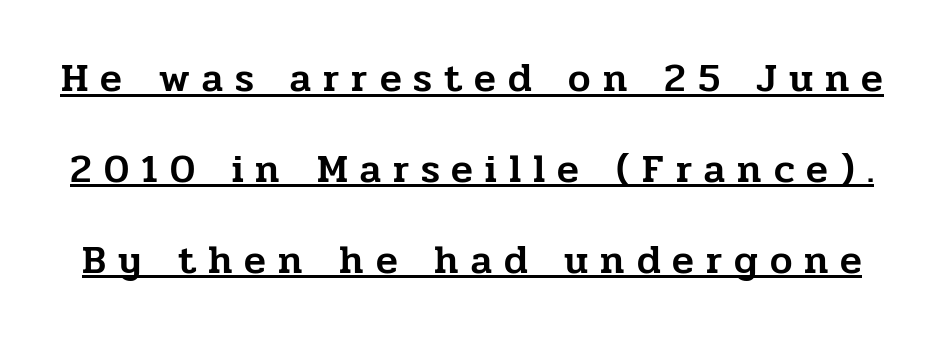
{"serif": "yes", "italic": "no", "width": "normal", "stroke_contrast": "low", "x_height": "medium", "monospaced": "no", "underline": "yes", "line_spacing": "loose", "line_spacing_ratio": 2.27, "letter_spacing": "wide", "letter_spacing_em": 0.3, "glyph_px": 40}
